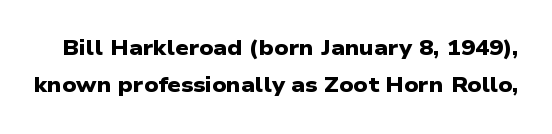
{"bold": "yes", "underline": "no", "line_spacing_ratio": 1.77, "letter_spacing": "normal", "letter_spacing_em": 0.0, "glyph_px": 21}
